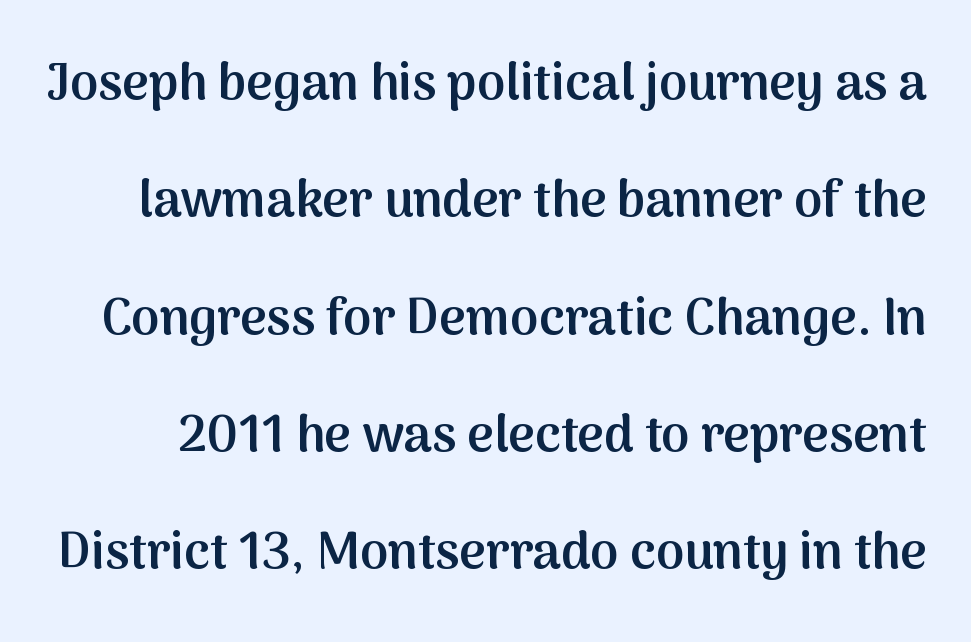
Q: Is the text bold? A: Semi-bold.
Q: Is the text italic (slanted)? A: No, it is upright.
Q: Is the typeface a serif or a sans-serif typeface? A: Sans-serif.
Q: Is the text underlined? A: No.
Q: Is the spacing between letters normal or unusually wide? A: Normal.
Q: Is the spacing between lines tight, normal or loose? A: Loose.
Q: Width (condensed, normal, or wide)? A: Normal.
Q: Stroke contrast? A: Medium.
Q: x-height? A: Medium.
Q: Monospaced? A: No.
